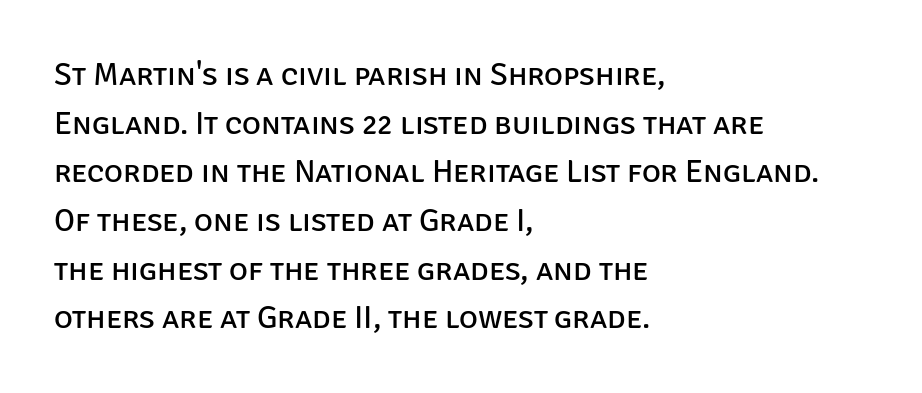
Q: Is the text bold? A: No.
Q: Is the text italic (slanted)? A: No, it is upright.
Q: Is the typeface a serif or a sans-serif typeface? A: Sans-serif.
Q: Is the text underlined? A: No.
Q: How is the paragraph aligned? A: Left-aligned.
Q: Is the spacing between letters normal or unusually wide? A: Normal.
Q: Is the spacing between lines tight, normal or loose? A: Normal.
Q: Width (condensed, normal, or wide)? A: Normal.
Q: Stroke contrast? A: Low.
Q: x-height? A: Large.
Q: Monospaced? A: No.
